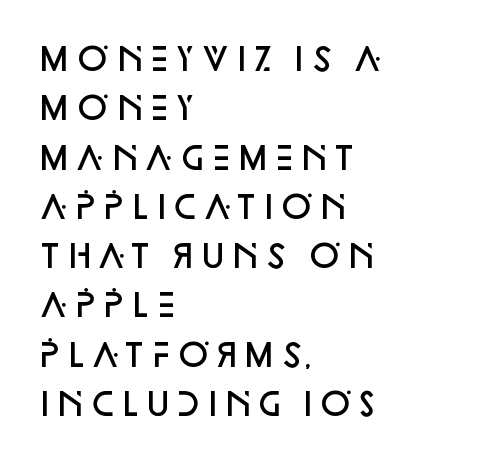
Type without underlining. Looks like regular typesetting: each glyph gets only the width it needs. If you drew a line through each stem, it would be perfectly vertical. The rendering keeps characters at their native spacing.
